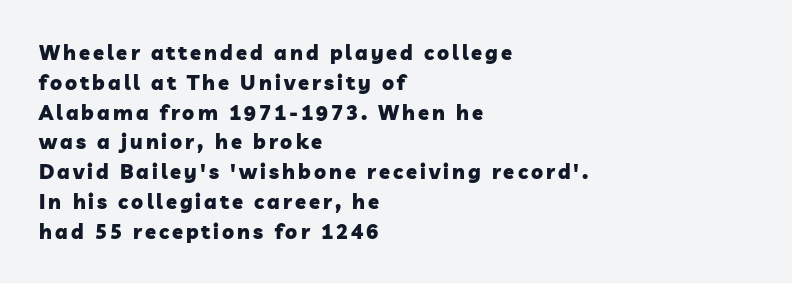
{"bold": "yes", "underline": "no", "align": "left", "line_spacing": "normal", "line_spacing_ratio": 1.49, "glyph_px": 20}
